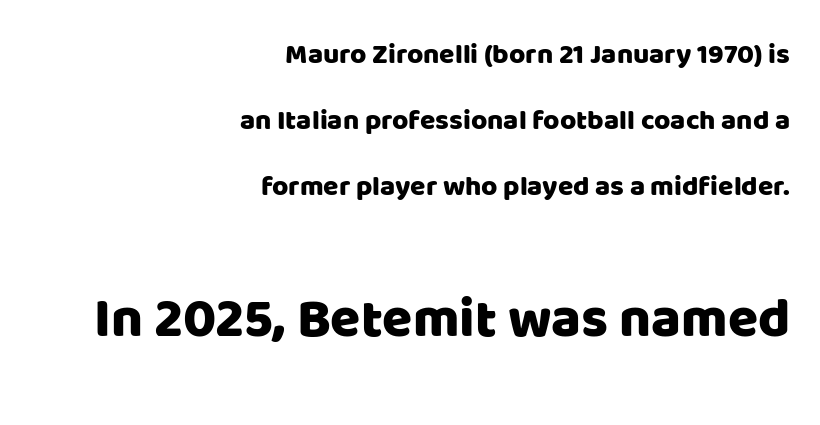
Q: Is the text italic (slanted)? A: No, it is upright.
Q: Is the typeface a serif or a sans-serif typeface? A: Sans-serif.
Q: Is the text underlined? A: No.
Q: How is the paragraph aligned? A: Right-aligned.
Q: Is the spacing between letters normal or unusually wide? A: Normal.
Q: Is the spacing between lines tight, normal or loose? A: Loose.
Q: Which block of text is set in a larger size, the first (top) or the second (bottom)? A: The second (bottom) one.
Q: Width (condensed, normal, or wide)? A: Normal.
Q: Stroke contrast? A: Low.
Q: x-height? A: Large.
Q: Monospaced? A: No.
